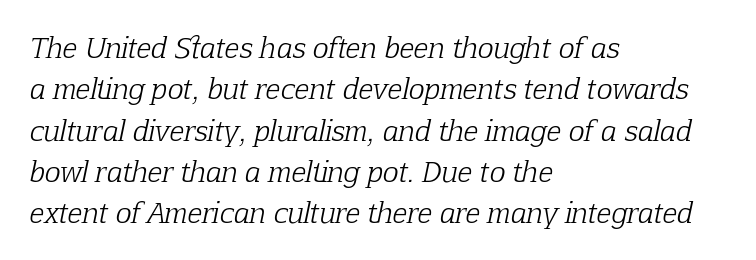
The image shows 27 px text type, italic (leaning right); set left-aligned, normal line spacing (1.53x), normal letter spacing, not underlined.
